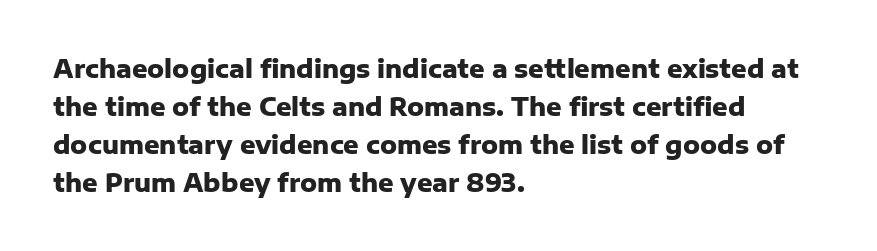
The image shows 24 px bold type, upright; set left-aligned, normal line spacing (1.58x), normal letter spacing, not underlined.
